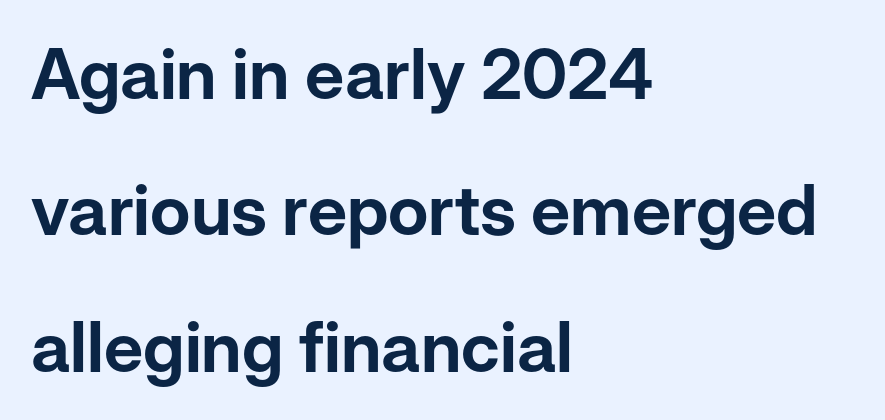
A typesetter would call this proportional, since set widths differ per character. Compared with typical paragraphs, the rows here are farther apart. Underlining? Definitely not there. This sample uses plain, unmodified letter spacing. You can tell it's not italic because the verticals are truly vertical. Reading down the block, your eye returns to a fixed left position each line.
